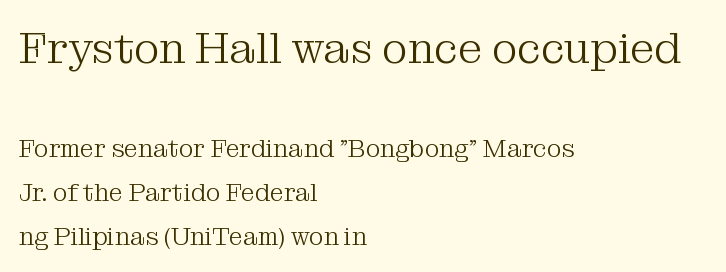
Q: Is the text bold? A: No.
Q: Is the text italic (slanted)? A: No, it is upright.
Q: Is the typeface a serif or a sans-serif typeface? A: Serif.
Q: Is the text underlined? A: No.
Q: How is the paragraph aligned? A: Left-aligned.
Q: Is the spacing between letters normal or unusually wide? A: Normal.
Q: Which block of text is set in a larger size, the first (top) or the second (bottom)? A: The first (top) one.
Q: Width (condensed, normal, or wide)? A: Normal.
Q: Stroke contrast? A: Medium.
Q: x-height? A: Medium.
Q: Monospaced? A: No.
